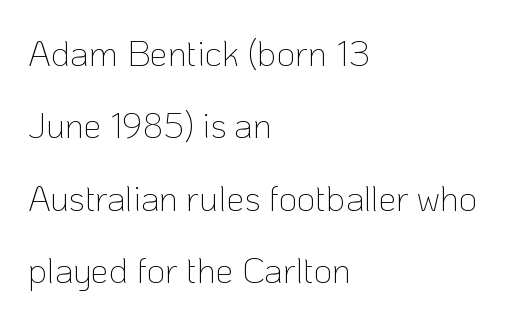
{"serif": "no", "italic": "no", "bold": "no", "weight": "thin", "width": "normal", "stroke_contrast": "low", "x_height": "medium", "monospaced": "no", "underline": "no", "align": "left", "line_spacing": "loose", "line_spacing_ratio": 2.01, "letter_spacing": "normal", "letter_spacing_em": 0.0, "glyph_px": 36}
